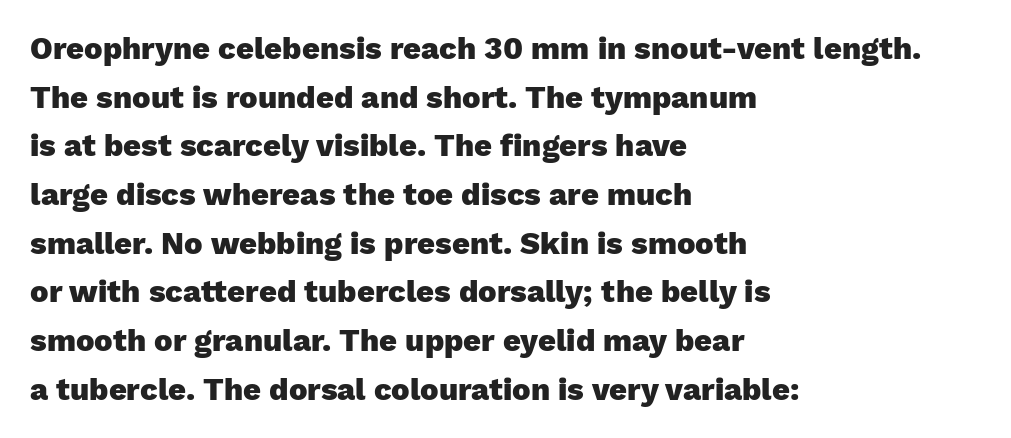
Font category for this specimen: sans-serif. Bold? Absolutely — the strokes are thick and heavy. One-word summary of the alignment: left. This sample has the flowing, uneven cadence of proportional lettering. Underlining? Definitely not there.
